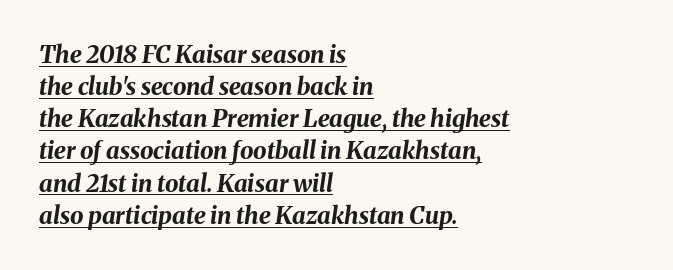
{"italic": "yes", "lean": "right", "slant_degrees": 8, "bold": "yes", "underline": "yes", "align": "left", "line_spacing": "normal", "line_spacing_ratio": 1.34, "letter_spacing": "normal", "letter_spacing_em": 0.0, "glyph_px": 24}
